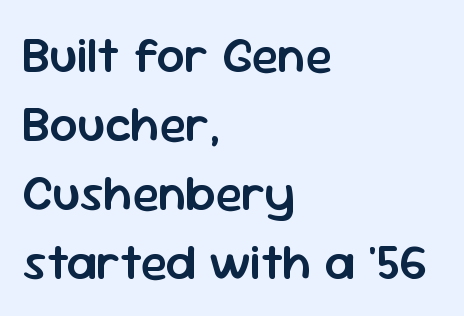
The image shows 50 px semibold sans-serif type, upright; set left-aligned, normal line spacing (1.38x), normal letter spacing, not underlined; low stroke contrast and a medium x-height.
